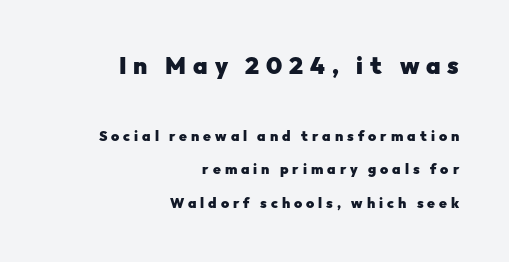
{"italic": "no", "bold": "yes", "underline": "no", "align": "right", "line_spacing": "loose", "line_spacing_ratio": 2.4, "letter_spacing": "wide", "letter_spacing_em": 0.28, "larger_block": "first", "size_ratio": 1.71, "glyph_px": 24}
